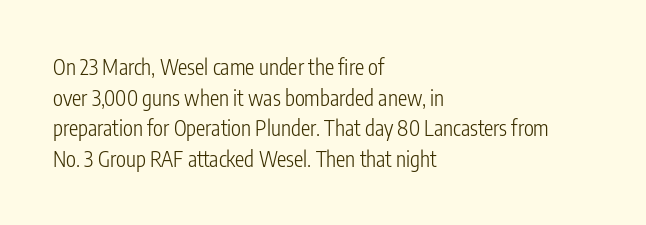
Q: Is the text bold? A: No.
Q: Is the text italic (slanted)? A: No, it is upright.
Q: Is the text underlined? A: No.
Q: How is the paragraph aligned? A: Left-aligned.
Q: Is the spacing between letters normal or unusually wide? A: Normal.
Q: Is the spacing between lines tight, normal or loose? A: Normal.
